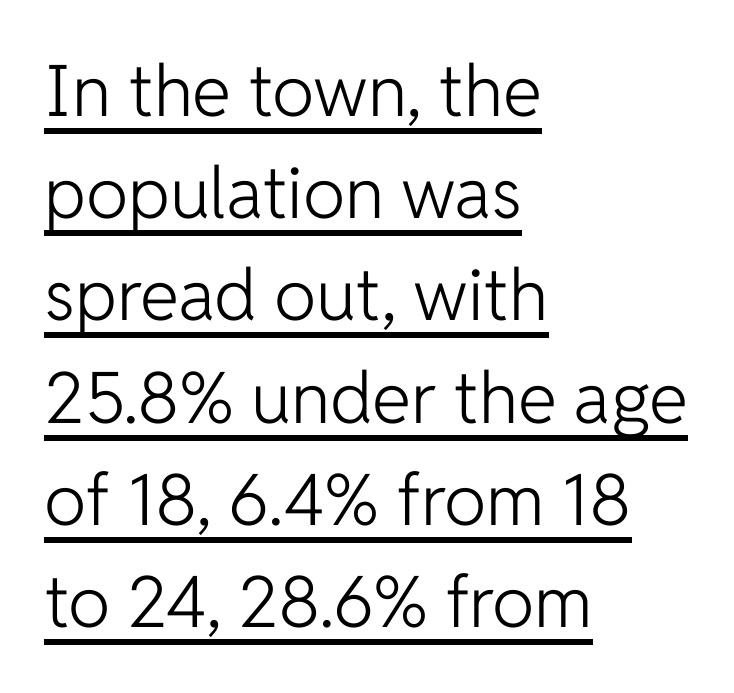
This is roman type, the default non-slanted kind. Compared with typical paragraphs, the rows here are spaced about the same. Varying glyph widths throughout — classic text-font behaviour. Horizontally, the lines are justified to the leading edge only. The rendering shows plain stroke endings on the letterforms — a sans-serif design.
